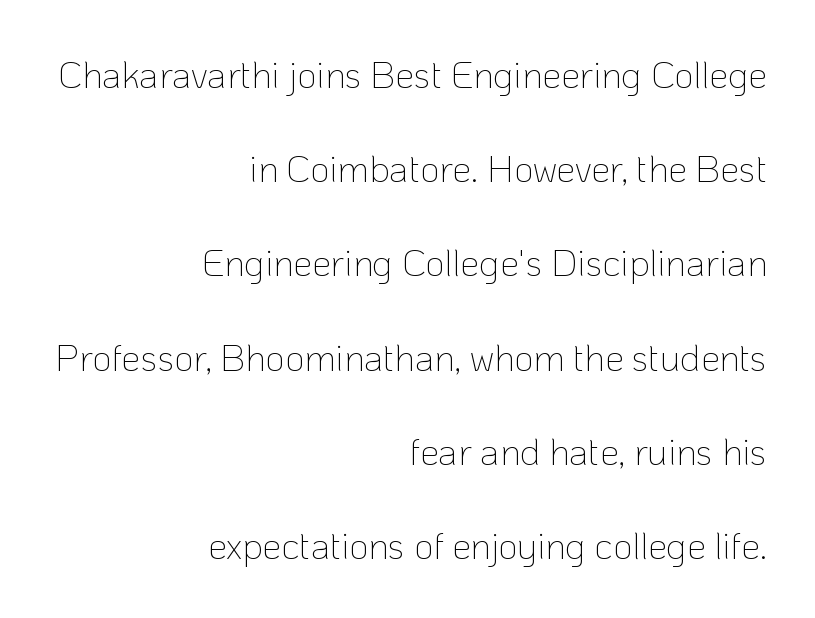
The image shows 38 px thin sans-serif type, upright; set right-aligned, loose line spacing (2.48x), normal letter spacing, not underlined; low stroke contrast and a medium x-height.
